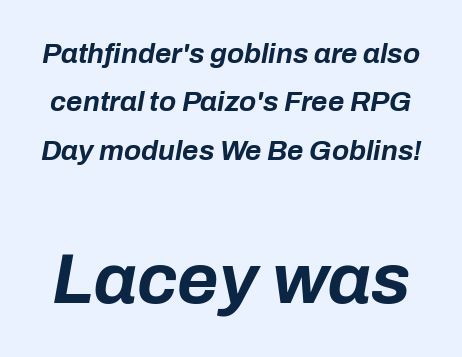
The image shows 71 px bold type, italic (leaning right); set line spacing 1.73x, normal letter spacing, not underlined; the second (bottom) block is 2.54x larger; low stroke contrast and a medium x-height.
